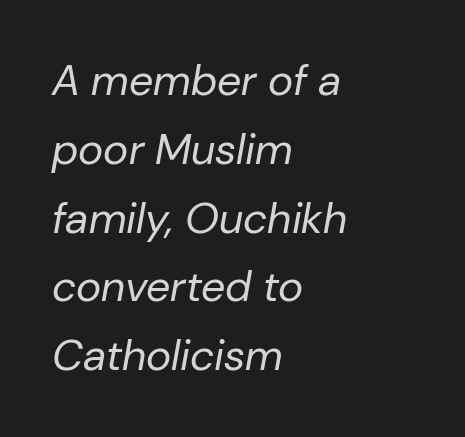
Q: Is the text bold? A: No.
Q: Is the text italic (slanted)? A: Yes, it leans right by about 10 degrees.
Q: Is the text underlined? A: No.
Q: How is the paragraph aligned? A: Left-aligned.
Q: Is the spacing between letters normal or unusually wide? A: Normal.
Q: Is the spacing between lines tight, normal or loose? A: Normal.
Q: Width (condensed, normal, or wide)? A: Normal.
Q: Stroke contrast? A: Low.
Q: x-height? A: Medium.
Q: Monospaced? A: No.
